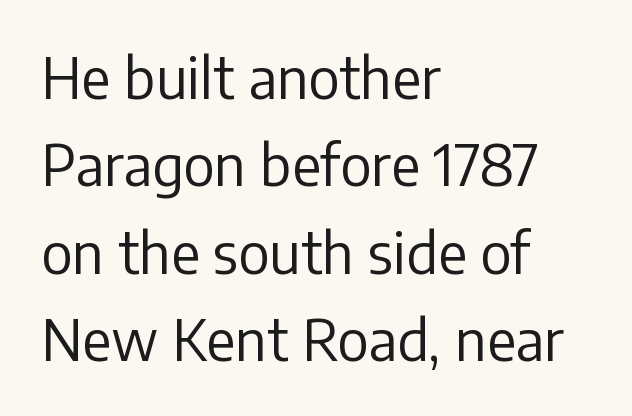
Q: Is the text bold? A: No.
Q: Is the text italic (slanted)? A: No, it is upright.
Q: Is the typeface a serif or a sans-serif typeface? A: Sans-serif.
Q: Is the text underlined? A: No.
Q: How is the paragraph aligned? A: Left-aligned.
Q: Is the spacing between letters normal or unusually wide? A: Normal.
Q: Is the spacing between lines tight, normal or loose? A: Normal.
Q: Width (condensed, normal, or wide)? A: Normal.
Q: Stroke contrast? A: Low.
Q: x-height? A: Medium.
Q: Monospaced? A: No.
